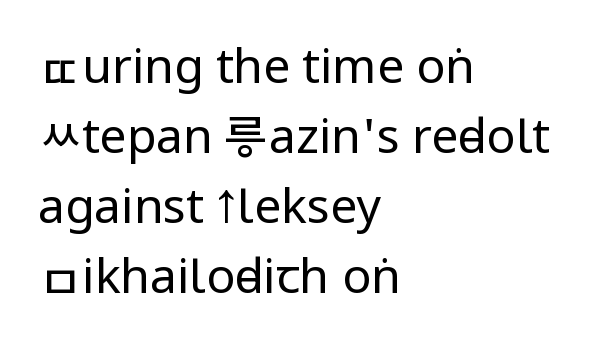
Q: Is the text bold? A: No.
Q: Is the text italic (slanted)? A: No, it is upright.
Q: Is the typeface a serif or a sans-serif typeface? A: Sans-serif.
Q: Is the text underlined? A: No.
Q: How is the paragraph aligned? A: Left-aligned.
Q: Is the spacing between letters normal or unusually wide? A: Normal.
Q: Is the spacing between lines tight, normal or loose? A: Normal.
Q: Width (condensed, normal, or wide)? A: Condensed.
Q: Stroke contrast? A: Low.
Q: x-height? A: Large.
Q: Monospaced? A: No.
